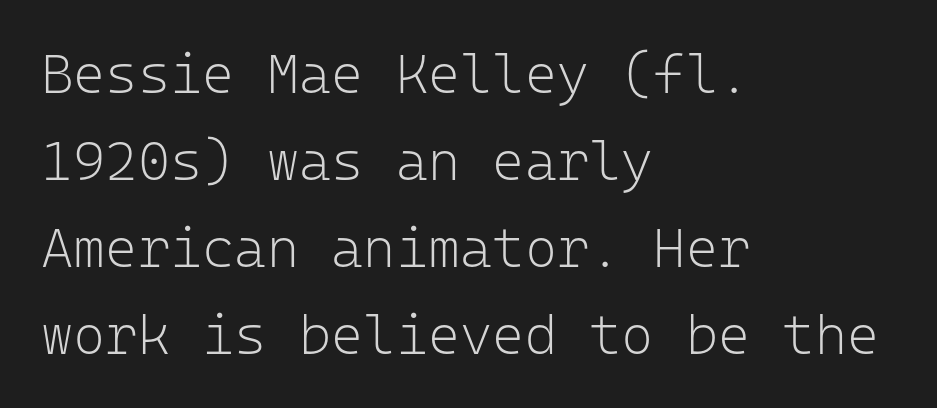
{"serif": "no", "italic": "no", "bold": "no", "weight": "light", "width": "normal", "stroke_contrast": "low", "x_height": "medium", "monospaced": "yes", "underline": "no", "align": "left", "line_spacing": "normal", "line_spacing_ratio": 1.58, "letter_spacing": "normal", "letter_spacing_em": 0.0, "glyph_px": 55}
